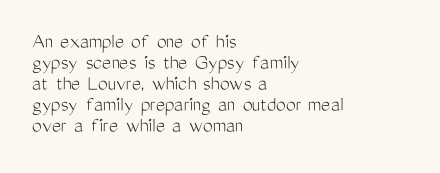
Q: Is the text bold? A: No.
Q: Is the text italic (slanted)? A: No, it is upright.
Q: Is the text underlined? A: No.
Q: How is the paragraph aligned? A: Left-aligned.
Q: Is the spacing between letters normal or unusually wide? A: Normal.
Q: Is the spacing between lines tight, normal or loose? A: Tight.
